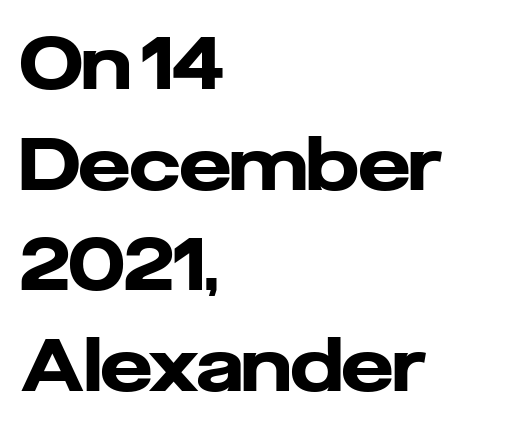
Q: Is the text bold? A: Yes.
Q: Is the text italic (slanted)? A: No, it is upright.
Q: Is the typeface a serif or a sans-serif typeface? A: Sans-serif.
Q: Is the text underlined? A: No.
Q: How is the paragraph aligned? A: Left-aligned.
Q: Is the spacing between letters normal or unusually wide? A: Normal.
Q: Is the spacing between lines tight, normal or loose? A: Normal.
Q: Width (condensed, normal, or wide)? A: Normal.
Q: Stroke contrast? A: Low.
Q: x-height? A: Medium.
Q: Monospaced? A: No.
